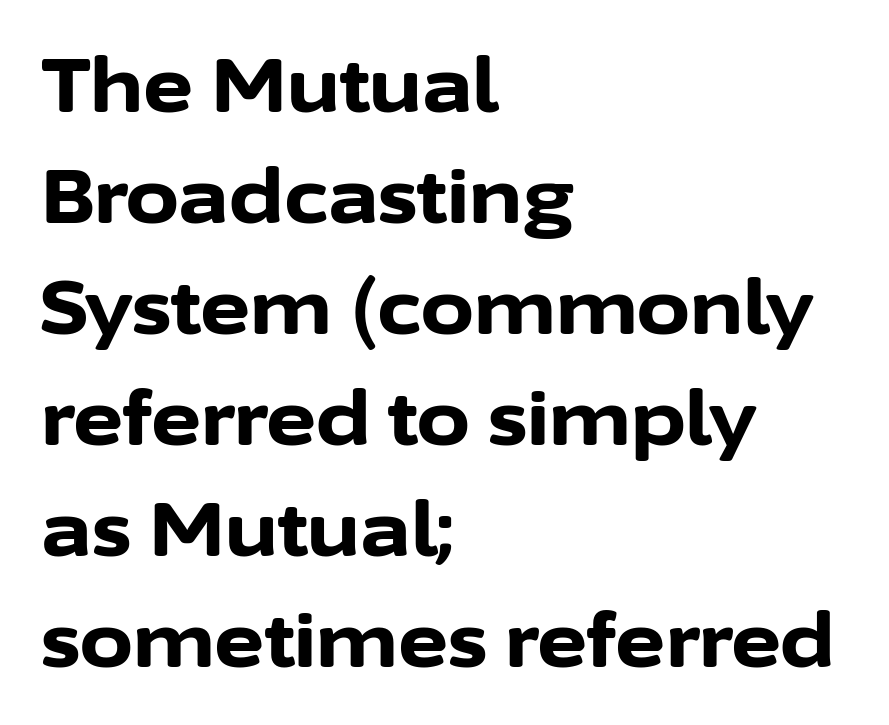
The image shows 76 px bold sans-serif type, upright; set left-aligned, normal line spacing (1.46x), normal letter spacing, not underlined; low stroke contrast and a medium x-height.
